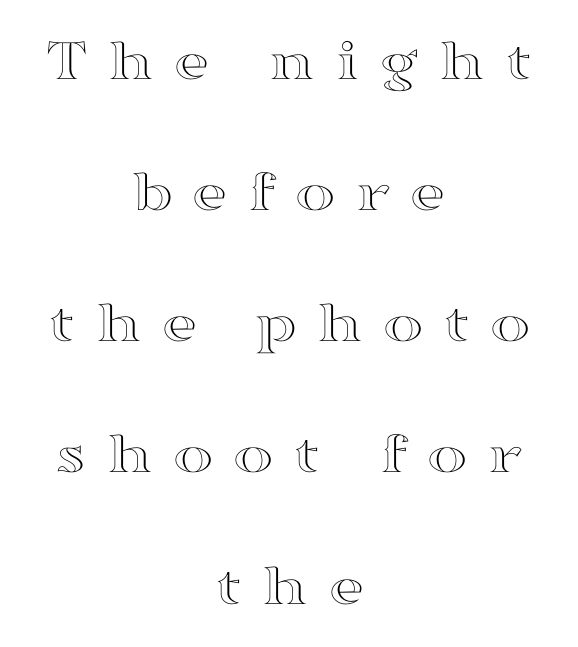
Q: Is the text italic (slanted)? A: No, it is upright.
Q: Is the text underlined? A: No.
Q: How is the paragraph aligned? A: Centered.
Q: Is the spacing between letters normal or unusually wide? A: Unusually wide.
Q: Is the spacing between lines tight, normal or loose? A: Loose.
Q: Width (condensed, normal, or wide)? A: Wide.
Q: x-height? A: Medium.
Q: Monospaced? A: No.
